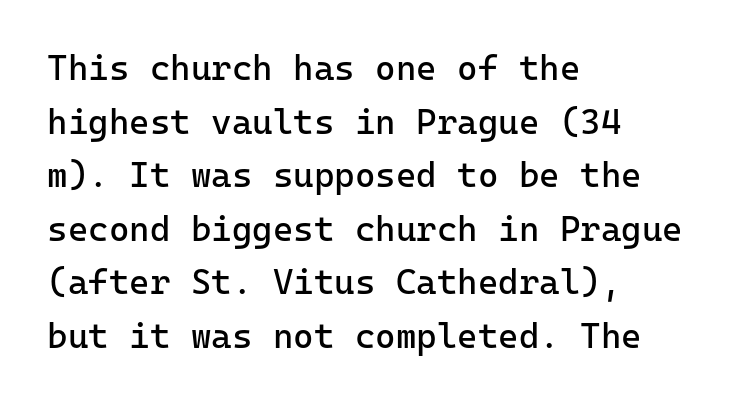
{"serif": "no", "italic": "no", "bold": "no", "weight": "regular", "width": "normal", "stroke_contrast": "low", "x_height": "medium", "monospaced": "yes", "underline": "no", "align": "left", "line_spacing": "normal", "line_spacing_ratio": 1.53, "letter_spacing": "normal", "letter_spacing_em": 0.0, "glyph_px": 35}
